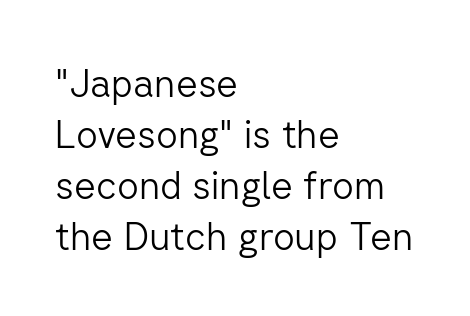
The image shows 38 px light sans-serif type, upright; set left-aligned, normal line spacing (1.34x), normal letter spacing, not underlined; low stroke contrast and a medium x-height.
